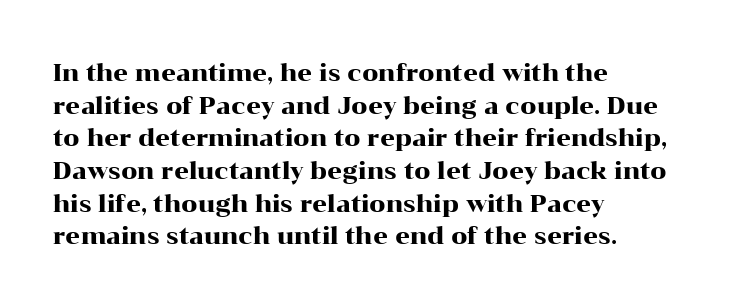
The image shows 23 px text type, upright; set left-aligned, normal line spacing (1.42x), normal letter spacing, not underlined.
